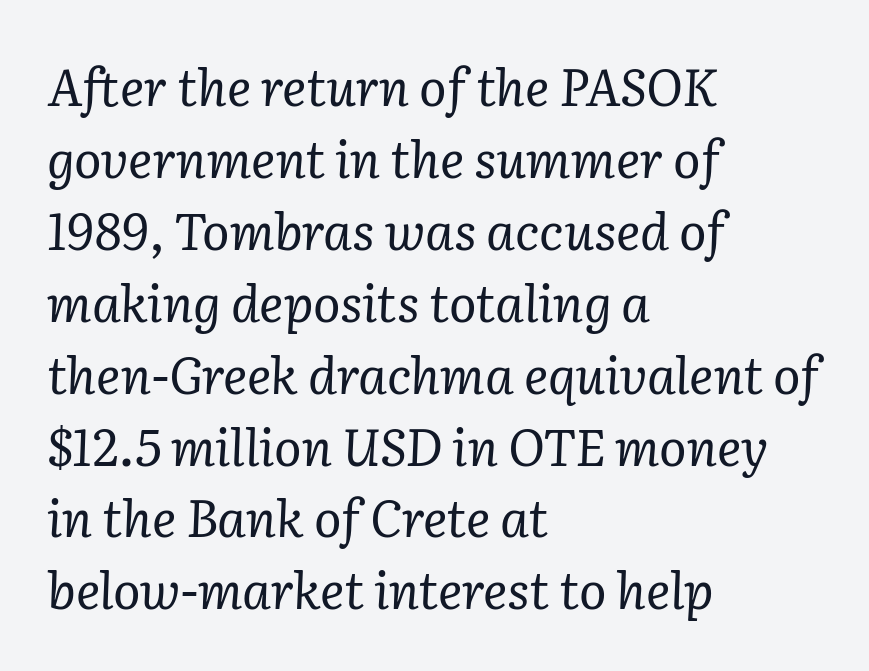
{"serif": "yes", "italic": "yes", "lean": "right", "slant_degrees": 2, "bold": "no", "weight": "regular", "width": "normal", "stroke_contrast": "low", "x_height": "medium", "monospaced": "no", "underline": "no", "align": "left", "line_spacing": "normal", "line_spacing_ratio": 1.41, "letter_spacing": "normal", "letter_spacing_em": 0.0, "glyph_px": 51}
